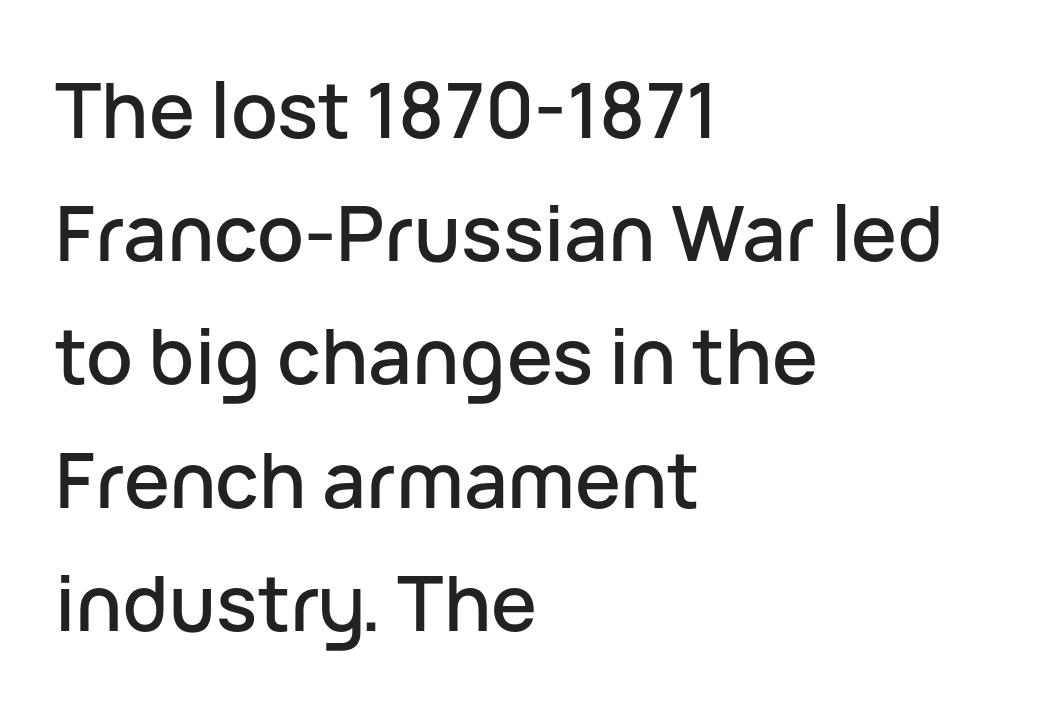
{"serif": "no", "italic": "no", "width": "normal", "stroke_contrast": "low", "x_height": "medium", "monospaced": "no", "underline": "no", "align": "left", "line_spacing": "normal", "line_spacing_ratio": 1.6, "letter_spacing": "normal", "letter_spacing_em": 0.0, "glyph_px": 77}
